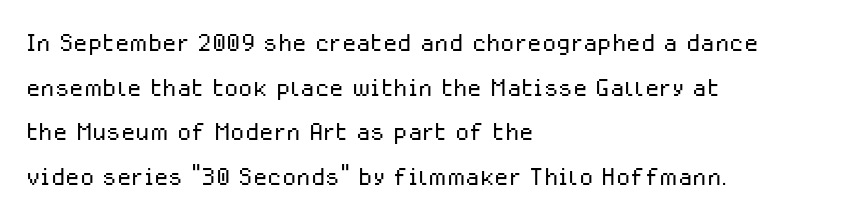
Style check: upright. A typesetter would call this leading conventional body-copy spacing. Is the type heavy? It reads as light-to-regular instead. Does the type have serifs? No, each stem ends abruptly. Compared with typical body copy, the letter spacing here is the same. The paragraph has a hard left edge and a soft right edge.
